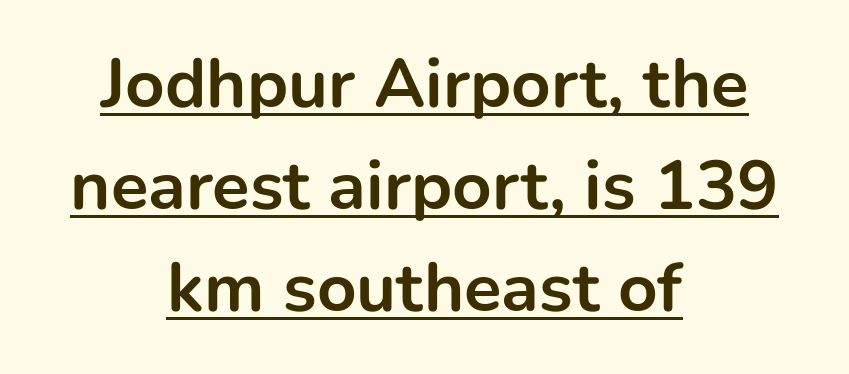
Each letter keeps its own natural width here, so spacing adapts to shape. Vertical strokes here are truly vertical. Compared with typical body copy, the letter spacing here is the same. Casual observation: everything's sitting right in the middle. Compared with typical paragraphs, the rows here are spaced about the same.
